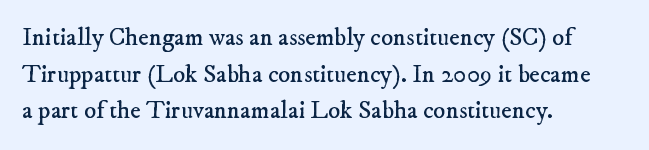
Honestly, the letter spacing is just normal — you wouldn't notice it. Ink coverage per letter is moderate at most. The lines in this sample share a left origin and differ only in where they stop. Is there much room between lines? A standard amount, neither cramped nor airy.
